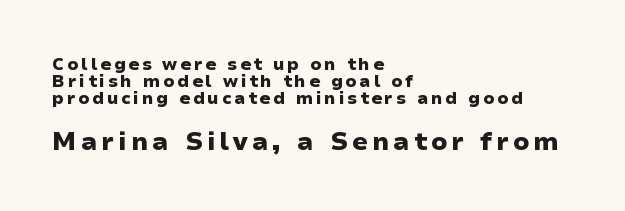
Q: Is the text bold? A: Yes.
Q: Is the text italic (slanted)? A: No, it is upright.
Q: Is the text underlined? A: No.
Q: How is the paragraph aligned? A: Left-aligned.
Q: Is the spacing between lines tight, normal or loose? A: Tight.
Q: Which block of text is set in a larger size, the first (top) or the second (bottom)? A: The second (bottom) one.
